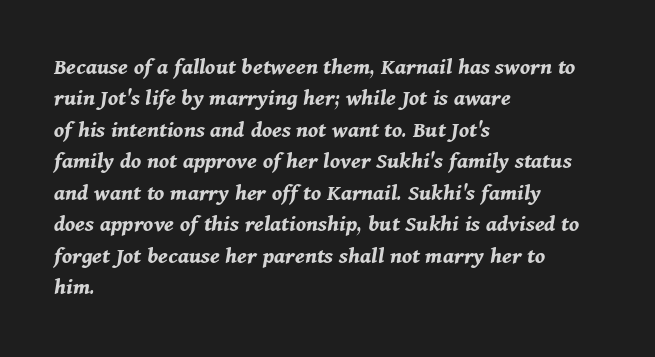
{"italic": "yes", "lean": "right", "slant_degrees": 11, "bold": "yes", "underline": "no", "align": "left", "line_spacing": "normal", "line_spacing_ratio": 1.31, "letter_spacing": "normal", "letter_spacing_em": 0.0, "glyph_px": 24}
